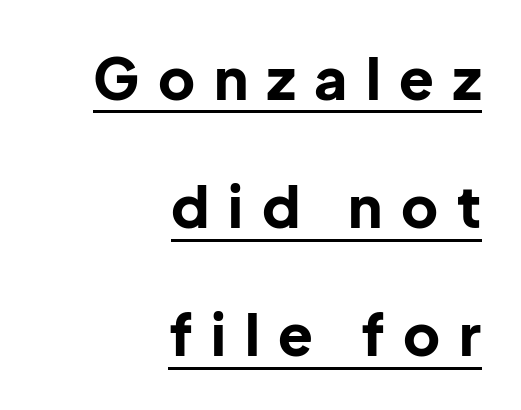
Q: Is the text bold? A: Yes.
Q: Is the text italic (slanted)? A: No, it is upright.
Q: Is the typeface a serif or a sans-serif typeface? A: Sans-serif.
Q: Is the text underlined? A: Yes.
Q: How is the paragraph aligned? A: Right-aligned.
Q: Is the spacing between letters normal or unusually wide? A: Unusually wide.
Q: Is the spacing between lines tight, normal or loose? A: Loose.
Q: Width (condensed, normal, or wide)? A: Normal.
Q: Stroke contrast? A: Low.
Q: x-height? A: Medium.
Q: Monospaced? A: No.
